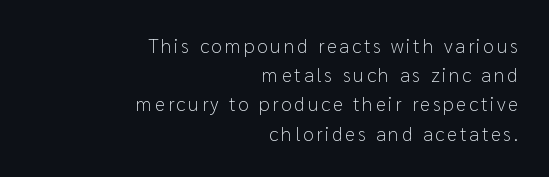
The letters stand straight up with perfectly vertical stems. The weight would be labelled regular, book, light, or lighter still. The string is rendered with underlining switched off. The text block is weighted toward the right margin, trailing off unevenly leftward. The designer left line spacing at the default.
